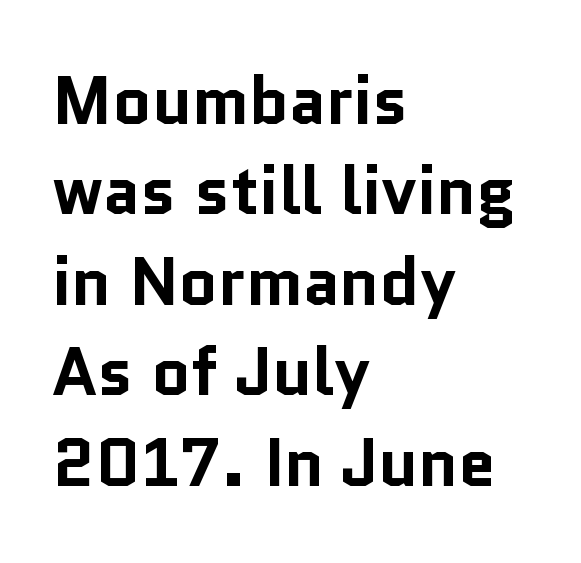
The passage shown is typed in a proportional face where columns would drift. The string is rendered with underlining switched off. Leftover space on each line is placed entirely after the last word. Nothing unusual about the tracking: characters are spaced as the font intends. On the weight axis this lands at bold, roughly 700.
